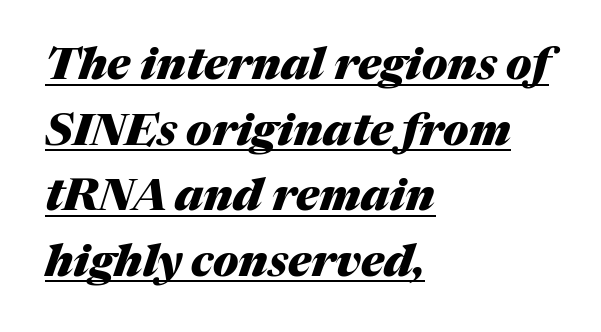
The image shows 44 px heavy type, italic (leaning right); set left-aligned, normal line spacing (1.49x), normal letter spacing, underlined; medium stroke contrast and a medium x-height.
